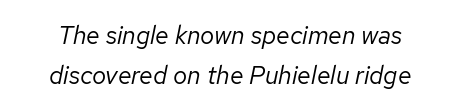
Every character sits at an angle, as italics do. The zone under the glyphs is completely vacant. Reading down the column, the eye jumps a familiar distance to each next line. Short note: letters normally spaced.
